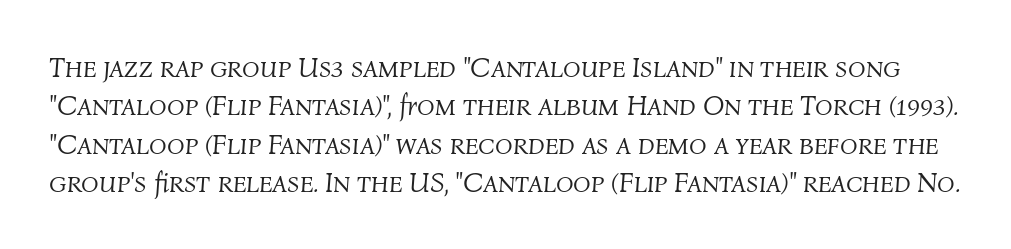
The image shows 29 px light type, italic (leaning right); set normal line spacing (1.32x), normal letter spacing, not underlined; medium stroke contrast and a medium x-height.
